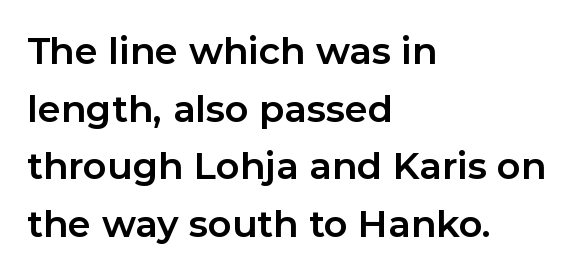
Horizontal alignment here is leftward, the default for most running prose. Posture: vertical. These lines are composed in type without serifs. A normal amount of white space separates one row of letters from the next. The tracking reads as untouched default to a designer's eye. Anything drawn beneath the words? Only blank space.
